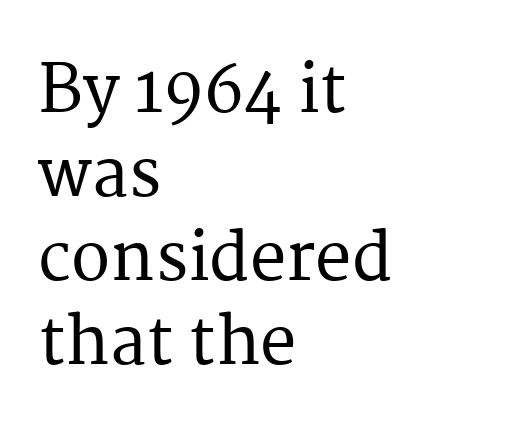
The glyphs are unaccompanied by any horizontal stroke below them. The type sits square on the baseline with zero lean. Regarding leading, the lines here are spaced in the standard way. Visually the block forms a straight wall on the left and a jagged coastline on the right. Short note: letters normally spaced.
